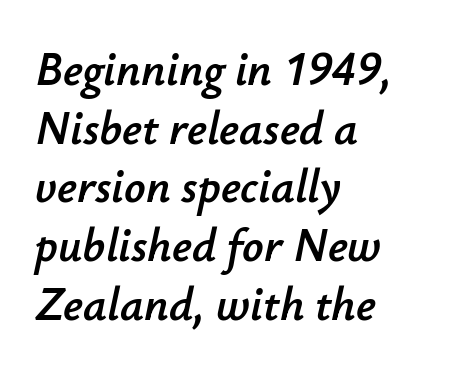
The image shows 47 px text type, italic (leaning right); set left-aligned, normal line spacing (1.25x), normal letter spacing, not underlined; low stroke contrast and a small x-height.
